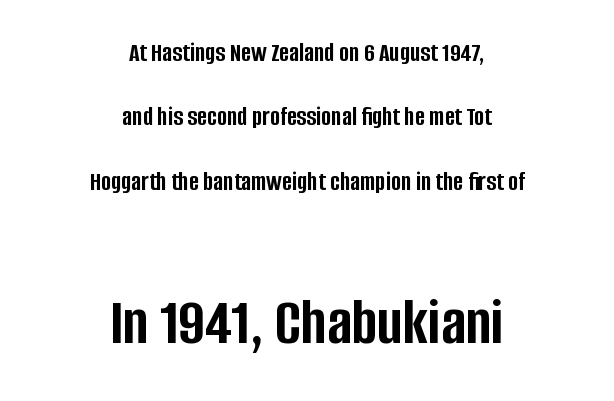
Q: Is the text bold? A: Yes.
Q: Is the text italic (slanted)? A: No, it is upright.
Q: Is the typeface a serif or a sans-serif typeface? A: Sans-serif.
Q: Is the text underlined? A: No.
Q: How is the paragraph aligned? A: Centered.
Q: Is the spacing between letters normal or unusually wide? A: Normal.
Q: Is the spacing between lines tight, normal or loose? A: Loose.
Q: Which block of text is set in a larger size, the first (top) or the second (bottom)? A: The second (bottom) one.
Q: Width (condensed, normal, or wide)? A: Condensed.
Q: Stroke contrast? A: Low.
Q: x-height? A: Large.
Q: Monospaced? A: No.
